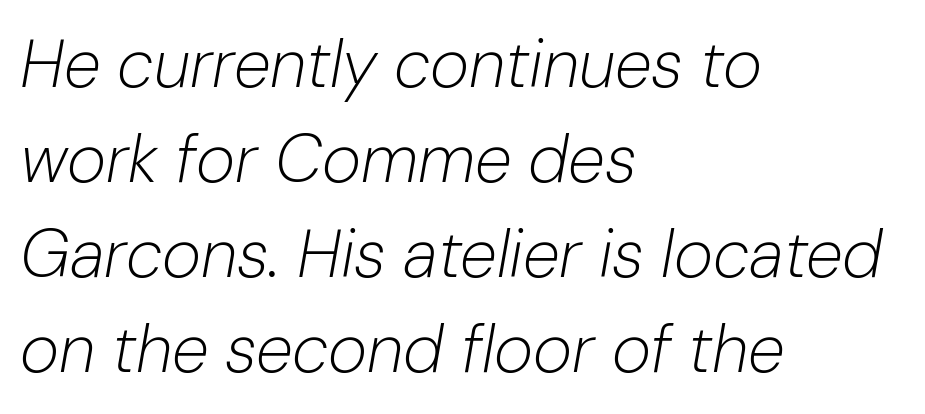
{"italic": "yes", "lean": "right", "slant_degrees": 10, "bold": "no", "weight": "light", "width": "normal", "stroke_contrast": "low", "x_height": "medium", "monospaced": "no", "underline": "no", "align": "left", "line_spacing": "normal", "line_spacing_ratio": 1.42, "letter_spacing": "normal", "letter_spacing_em": 0.0, "glyph_px": 67}
